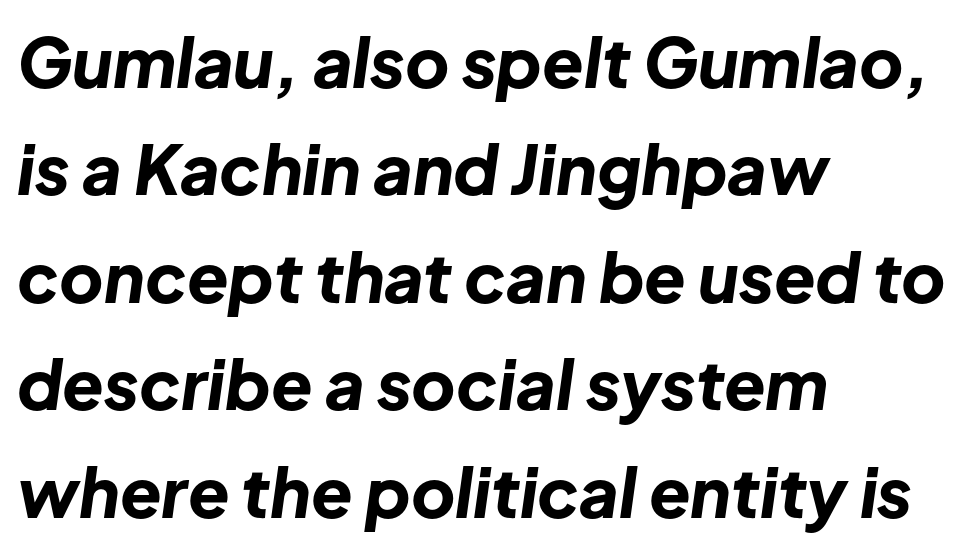
Q: Is the text bold? A: Yes.
Q: Is the text italic (slanted)? A: Yes, it leans right by about 8 degrees.
Q: Is the text underlined? A: No.
Q: How is the paragraph aligned? A: Left-aligned.
Q: Is the spacing between letters normal or unusually wide? A: Normal.
Q: Is the spacing between lines tight, normal or loose? A: Normal.
Q: Width (condensed, normal, or wide)? A: Normal.
Q: Stroke contrast? A: Low.
Q: x-height? A: Medium.
Q: Monospaced? A: No.
